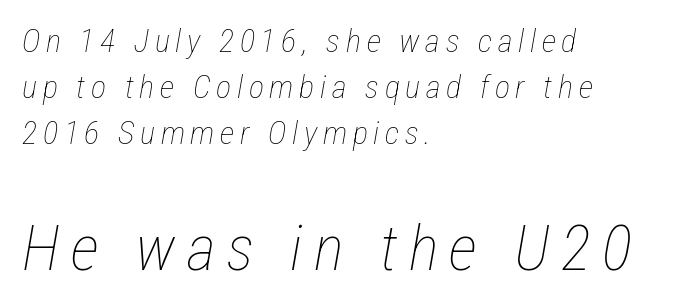
Counters stay open thanks to moderate or lighter strokes. Visually the block forms a straight wall on the left and a jagged coastline on the right. The strip under each line holds only bare page. Would a proofreader flag this as italicized? Yes. You could not count columns in this text — the font is proportionally spaced. In terms of leading, this rendering sits right in the middle.
